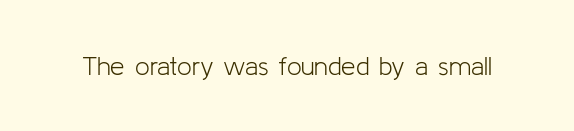
Q: Is the text bold? A: No.
Q: Is the text italic (slanted)? A: No, it is upright.
Q: Is the text underlined? A: No.
Q: Is the spacing between letters normal or unusually wide? A: Normal.
